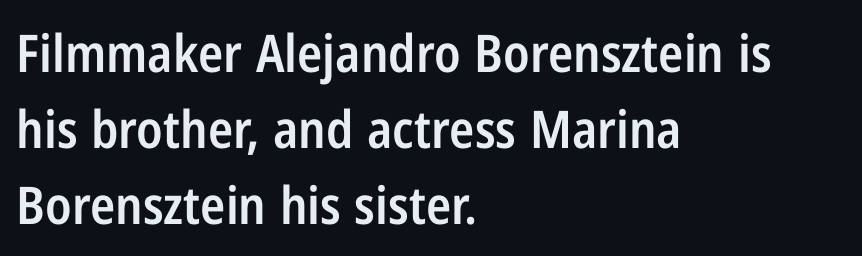
If you drew a ruler down the left edge, every line would touch it. Regarding leading, the lines here are spaced in the standard way. Ordinary non-slanted type is in use. On the weight axis this lands at semibold, roughly 600. A typesetter would call this proportional, since set widths differ per character.
